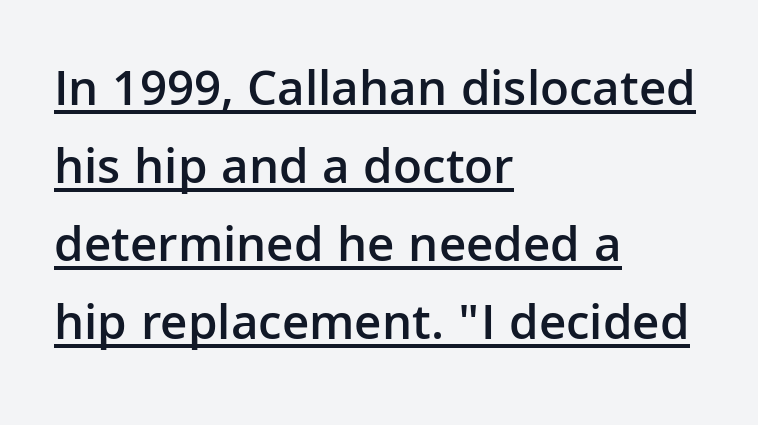
Q: Is the text bold? A: Semi-bold.
Q: Is the text italic (slanted)? A: No, it is upright.
Q: Is the typeface a serif or a sans-serif typeface? A: Sans-serif.
Q: Is the text underlined? A: Yes.
Q: How is the paragraph aligned? A: Left-aligned.
Q: Is the spacing between letters normal or unusually wide? A: Normal.
Q: Is the spacing between lines tight, normal or loose? A: Normal.
Q: Width (condensed, normal, or wide)? A: Normal.
Q: Stroke contrast? A: Low.
Q: x-height? A: Medium.
Q: Monospaced? A: No.
